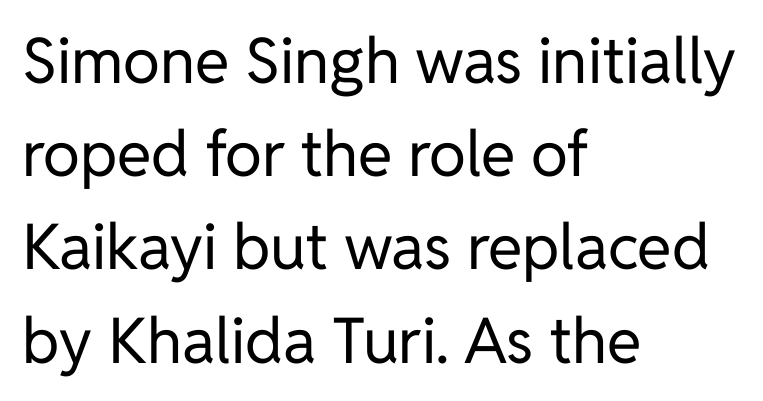
Clear beneath every line of the passage. Letter spacing: default. Short and long lines alike share a common starting point at left. Each letter's strokes conclude bluntly, with no projecting serifs.
